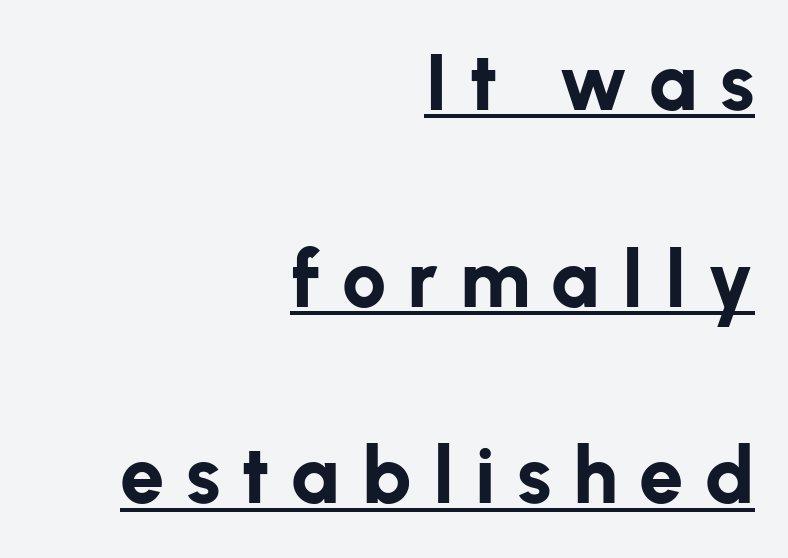
{"serif": "no", "italic": "no", "bold": "yes", "weight": "bold", "width": "normal", "stroke_contrast": "low", "x_height": "medium", "monospaced": "no", "underline": "yes", "align": "right", "line_spacing": "loose", "line_spacing_ratio": 2.49, "letter_spacing": "wide", "letter_spacing_em": 0.27, "glyph_px": 79}
